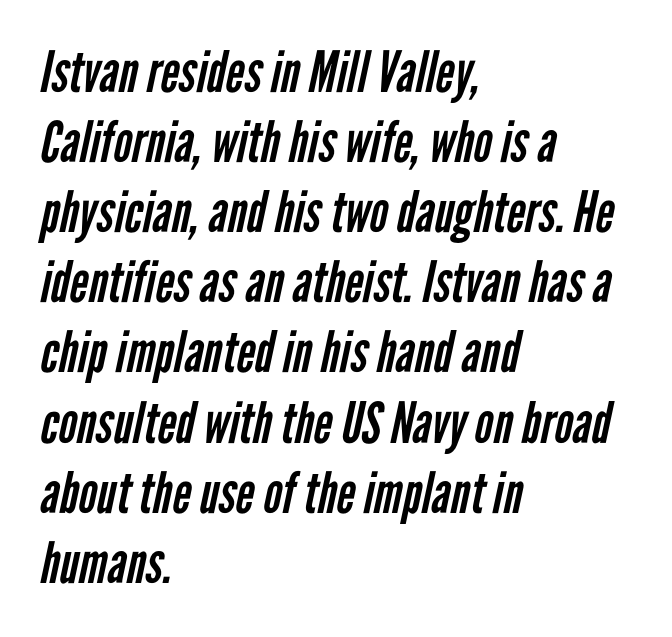
This sample uses a sans-serif face. The rag falls on the right side of this text block. How are the letters spaced? Ordinarily, with no added tracking. This sample has the flowing, uneven cadence of proportional lettering. The face looks like a standard text weight, possibly lighter. The strip under each line holds only bare page.
